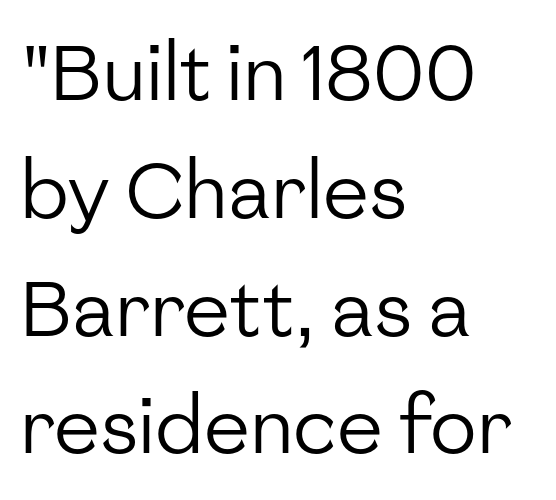
The image shows 77 px regular-weight sans-serif type, upright; set left-aligned, normal line spacing (1.53x), normal letter spacing, not underlined; low stroke contrast and a medium x-height.
